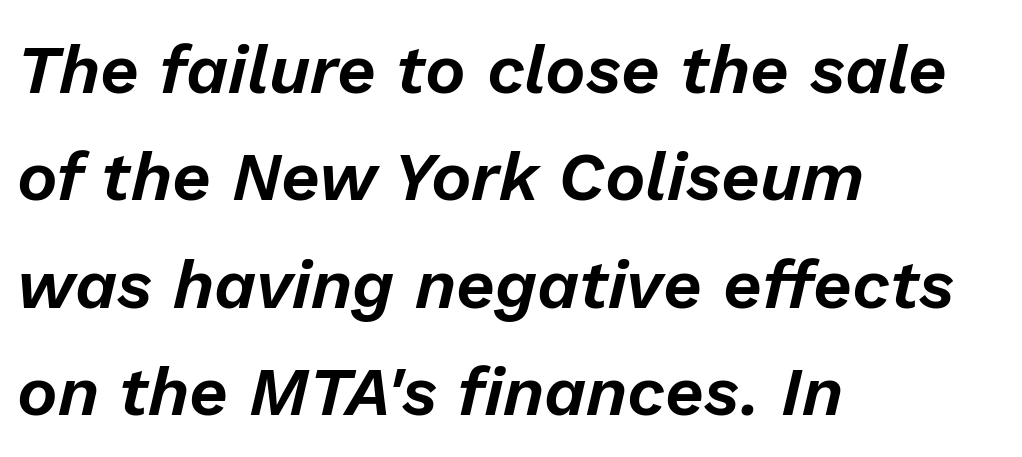
{"italic": "yes", "lean": "right", "slant_degrees": 13, "width": "normal", "stroke_contrast": "low", "x_height": "medium", "monospaced": "no", "underline": "no", "align": "left", "line_spacing": "normal", "line_spacing_ratio": 1.58, "letter_spacing": "normal", "letter_spacing_em": 0.0, "glyph_px": 68}
